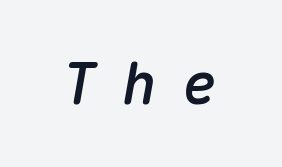
The space directly below the letters is spotless. You could count columns in this text — the font is strictly monospaced. Slanted lettering throughout. Look at the tracking — it's clearly loosened, letters drifting apart.
